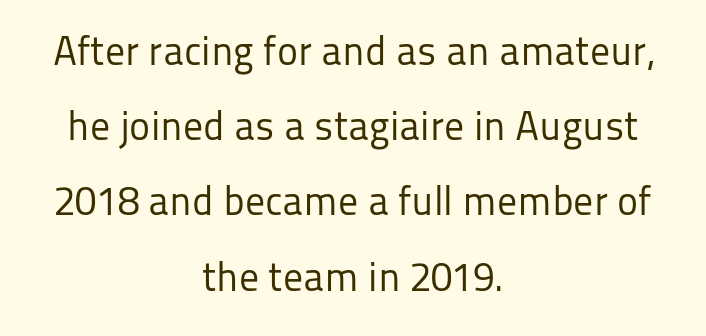
The weight would be labelled regular, book, light, or lighter still. Spacing verdict: proportional, widths tailored to each character. Where is the straight margin? There isn't one; the lines are centered. Vertical strokes here are truly vertical.
